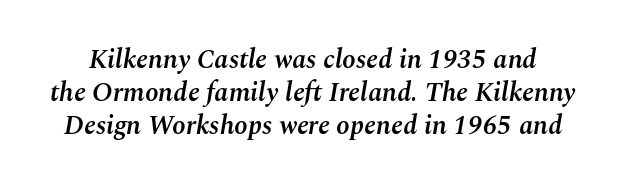
Q: Is the text bold? A: Semi-bold.
Q: Is the text italic (slanted)? A: Yes, it leans right by about 10 degrees.
Q: Is the text underlined? A: No.
Q: Is the spacing between letters normal or unusually wide? A: Normal.
